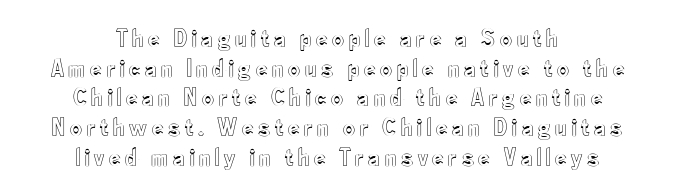
Visually the block forms a symmetrical silhouette, jagged on both flanks. Style check: upright. A bare baseline throughout the passage. In terms of leading, this rendering errs on the cramped side.
